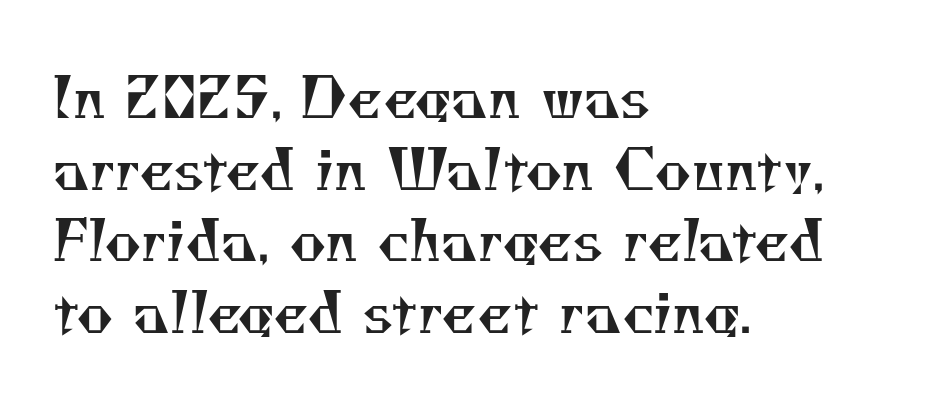
Spacing verdict: proportional, widths tailored to each character. The rendering shows small feet on the letterforms — a serif design. Left-aligned paragraph, ragged on the right. Glyph-to-glyph distance matches everyday printed text.
